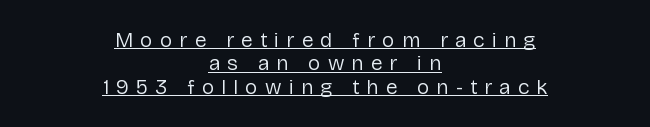
The image shows 21 px text type, upright; set centered, tight line spacing (1.11x), unusually wide letter spacing (+0.34 em), underlined.
